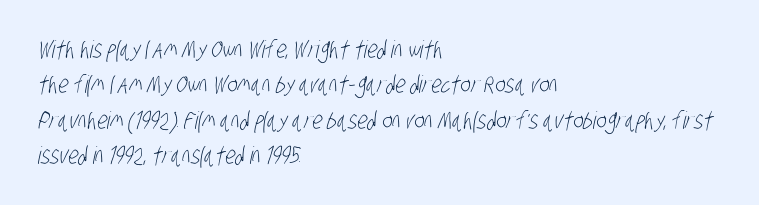
Q: Is the text bold? A: No.
Q: Is the text underlined? A: No.
Q: How is the paragraph aligned? A: Left-aligned.
Q: Is the spacing between letters normal or unusually wide? A: Normal.
Q: Is the spacing between lines tight, normal or loose? A: Normal.
